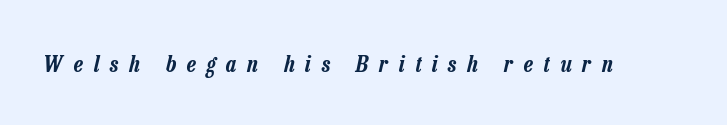
Q: Is the text italic (slanted)? A: Yes, it leans right by about 13 degrees.
Q: Is the text underlined? A: No.
Q: Is the spacing between letters normal or unusually wide? A: Unusually wide.
